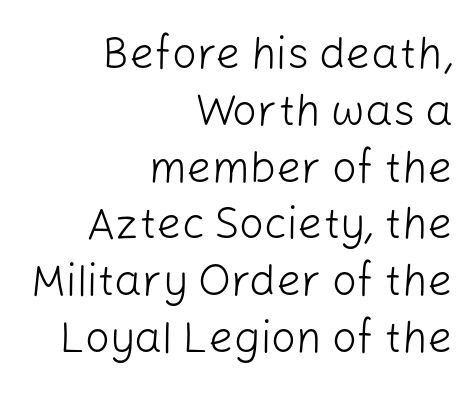
This rendering leaves character spacing at its baseline value. Counters stay open thanks to moderate or lighter strokes. Alignment: flush right. Quick note: not italic, upright.
